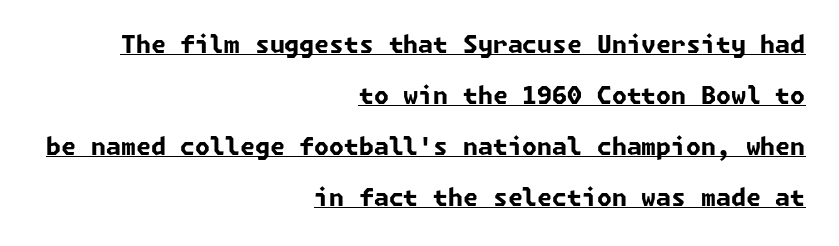
The passage is arranged like a letterhead date or caption credit — flush right. Glance below the letters and you will spot a drawn line. In terms of letterspacing, this is plain default setting. The rendering uses a large line-height, opening up the rows. What weight is shown? A full bold with thick strokes.
